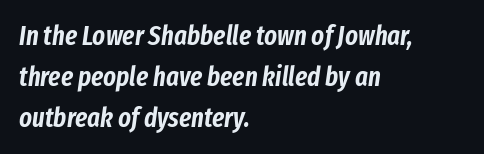
The horizontal fit of the characters is conventional and even. In terms of leading, this rendering sits right in the middle. In terms of posture, this sample is oblique. These lines are set flush left with a ragged right edge. The words here are not underlined.
